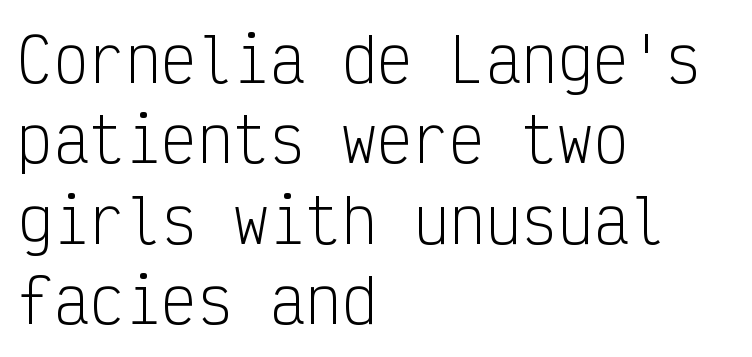
Q: Is the text bold? A: No.
Q: Is the text italic (slanted)? A: No, it is upright.
Q: Is the typeface a serif or a sans-serif typeface? A: Sans-serif.
Q: Is the text underlined? A: No.
Q: How is the paragraph aligned? A: Left-aligned.
Q: Is the spacing between letters normal or unusually wide? A: Normal.
Q: Is the spacing between lines tight, normal or loose? A: Normal.
Q: Width (condensed, normal, or wide)? A: Condensed.
Q: Stroke contrast? A: Low.
Q: x-height? A: Medium.
Q: Monospaced? A: Yes.
